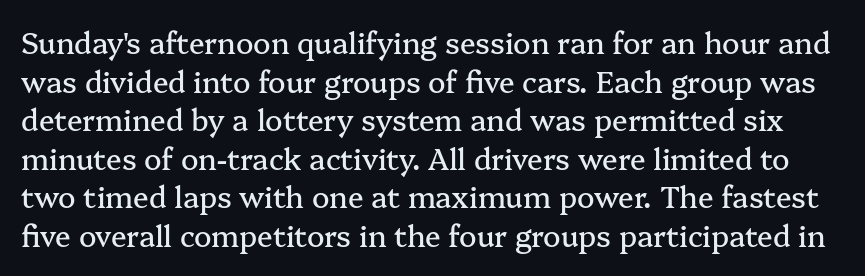
{"serif": "yes", "italic": "no", "width": "normal", "stroke_contrast": "medium", "x_height": "medium", "monospaced": "no", "underline": "no", "line_spacing": "normal", "line_spacing_ratio": 1.33, "letter_spacing": "normal", "letter_spacing_em": 0.0, "glyph_px": 29}
